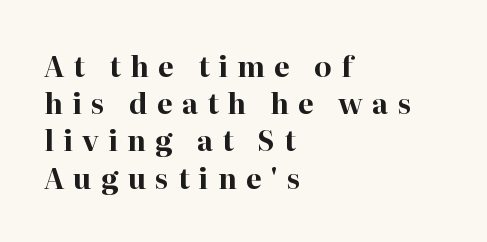
{"serif": "yes", "italic": "no", "bold": "yes", "weight": "bold", "width": "normal", "stroke_contrast": "high", "x_height": "medium", "monospaced": "no", "underline": "no", "align": "left", "line_spacing": "normal", "line_spacing_ratio": 1.33, "letter_spacing": "wide", "letter_spacing_em": 0.33, "glyph_px": 28}
